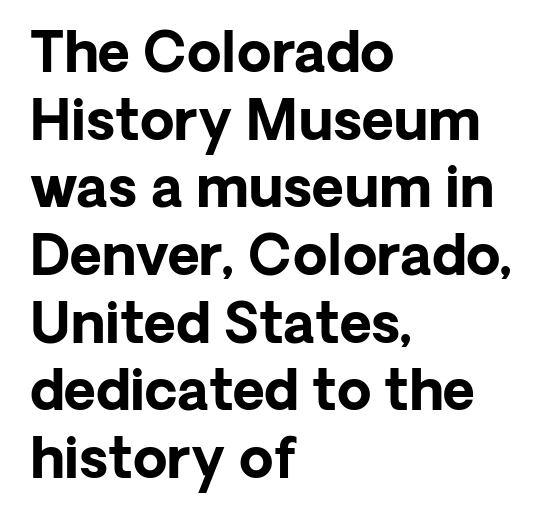
{"serif": "no", "italic": "no", "bold": "yes", "weight": "bold", "width": "normal", "stroke_contrast": "low", "x_height": "medium", "monospaced": "no", "underline": "no", "align": "left", "line_spacing_ratio": 1.23, "letter_spacing": "normal", "letter_spacing_em": 0.0, "glyph_px": 55}
